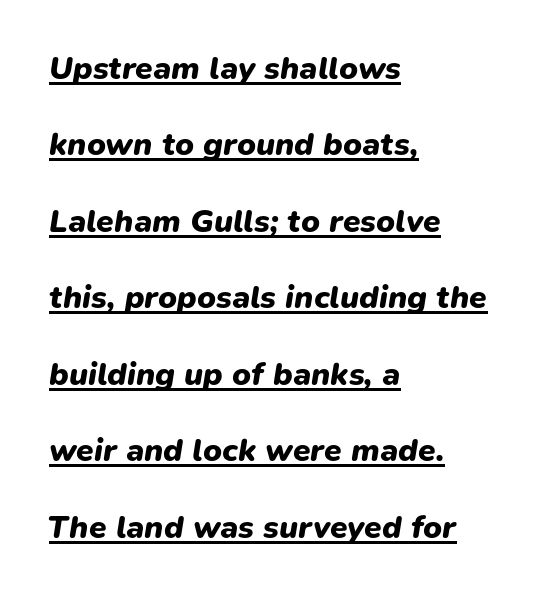
{"italic": "yes", "lean": "right", "slant_degrees": 9, "bold": "yes", "weight": "heavy", "width": "normal", "stroke_contrast": "low", "x_height": "medium", "monospaced": "no", "underline": "yes", "align": "left", "line_spacing": "loose", "line_spacing_ratio": 2.39, "letter_spacing": "normal", "letter_spacing_em": 0.0, "glyph_px": 32}
